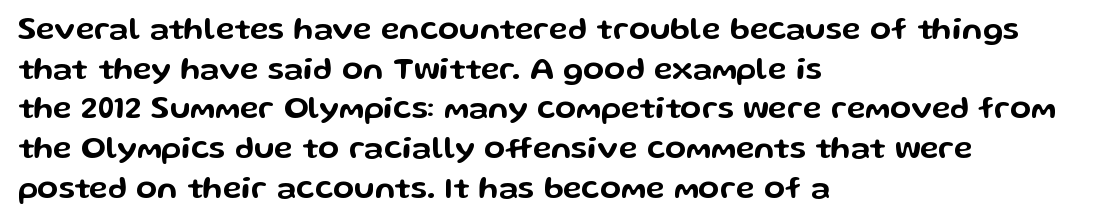
The image shows 31 px wide sans-serif type, upright; set left-aligned, normal line spacing (1.28x), normal letter spacing, not underlined; low stroke contrast and a medium x-height.
